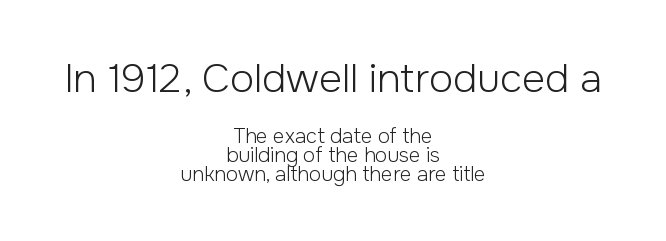
Q: Is the text bold? A: No.
Q: Is the text italic (slanted)? A: No, it is upright.
Q: Is the typeface a serif or a sans-serif typeface? A: Sans-serif.
Q: Is the text underlined? A: No.
Q: How is the paragraph aligned? A: Centered.
Q: Is the spacing between letters normal or unusually wide? A: Normal.
Q: Is the spacing between lines tight, normal or loose? A: Tight.
Q: Which block of text is set in a larger size, the first (top) or the second (bottom)? A: The first (top) one.
Q: Width (condensed, normal, or wide)? A: Normal.
Q: Stroke contrast? A: Low.
Q: x-height? A: Medium.
Q: Monospaced? A: No.
